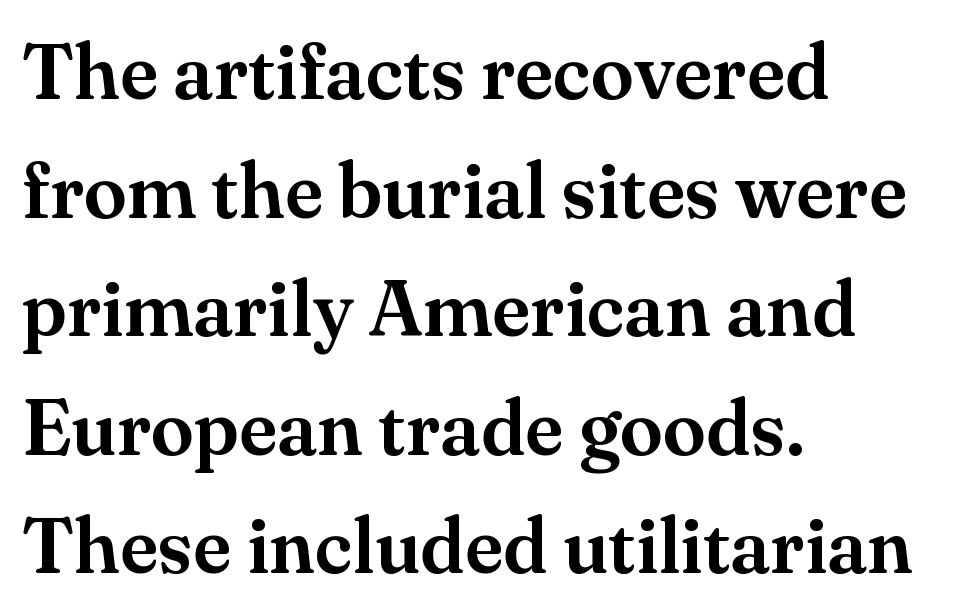
In CSS terms this would be text-align: left. It's the straight-up-and-down kind of type. Honestly, the letter spacing is just normal — you wouldn't notice it. Small tapered or slab feet sit at the stroke ends, so this counts as serif. Note the varied advance widths — an 'i' is clearly narrower than an 'm'. Quick note: interline space is typical.
